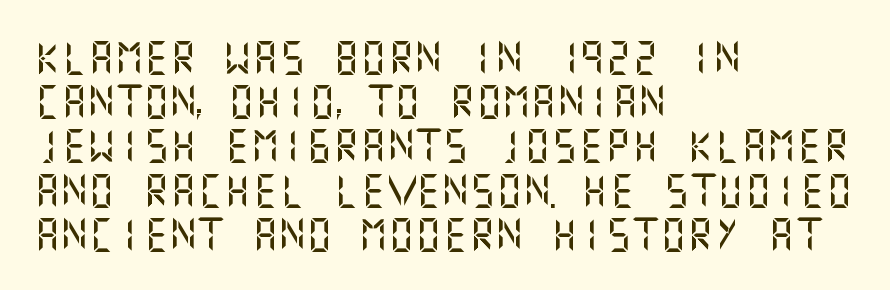
{"serif": "no", "italic": "no", "width": "normal", "stroke_contrast": "medium", "x_height": "large", "underline": "no", "align": "left", "line_spacing": "normal", "line_spacing_ratio": 1.3, "letter_spacing": "normal", "letter_spacing_em": 0.0, "glyph_px": 34}
